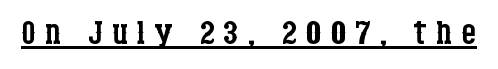
Q: Is the text bold? A: No.
Q: Is the text italic (slanted)? A: No, it is upright.
Q: Is the typeface a serif or a sans-serif typeface? A: Serif.
Q: Is the text underlined? A: Yes.
Q: Width (condensed, normal, or wide)? A: Condensed.
Q: Stroke contrast? A: Low.
Q: x-height? A: Large.
Q: Monospaced? A: No.
